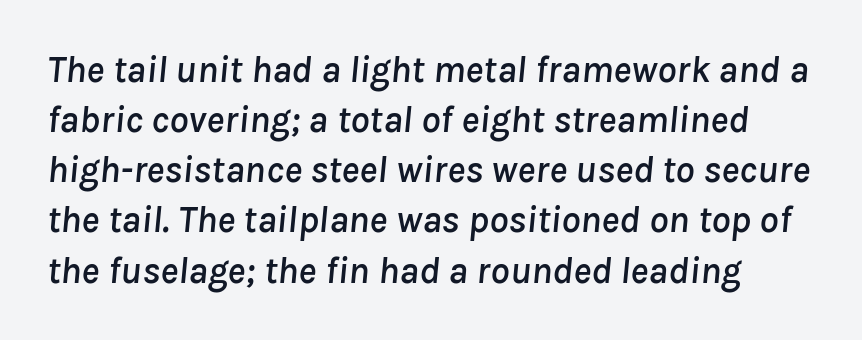
No extra tracking has been applied to these lines. A clean baseline with only descenders dipping below it. Do the characters align in a grid? No, the font is proportional. Rows of type keep a routine distance in the vertical direction.
